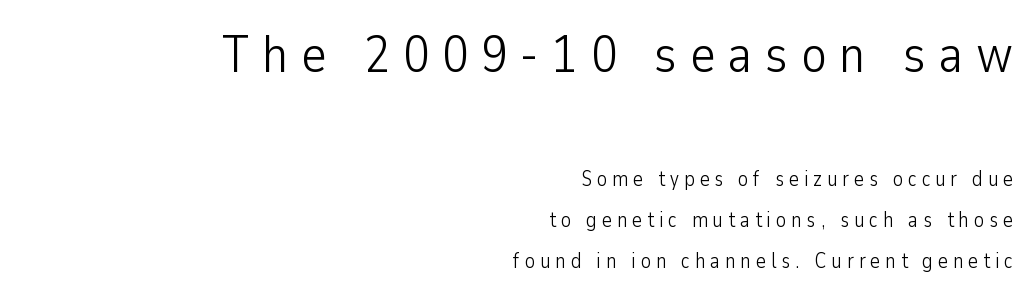
{"serif": "no", "italic": "no", "bold": "no", "weight": "light", "width": "condensed", "stroke_contrast": "low", "x_height": "medium", "monospaced": "no", "underline": "no", "align": "right", "line_spacing": "loose", "line_spacing_ratio": 1.95, "letter_spacing": "wide", "letter_spacing_em": 0.24, "larger_block": "first", "size_ratio": 2.52, "glyph_px": 53}
